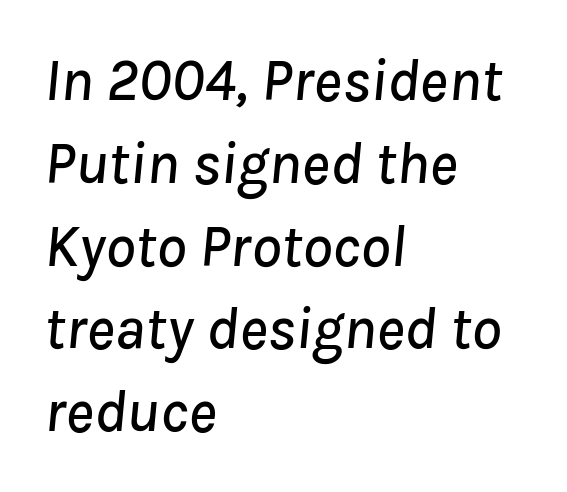
Proportional: the letters do not fall into vertical columns. Notice how the stems are inclined rather than vertical — that's the hallmark of italics. The gap between lines stays unmarked. Tracking value appears to be zero — textbook default spacing.
